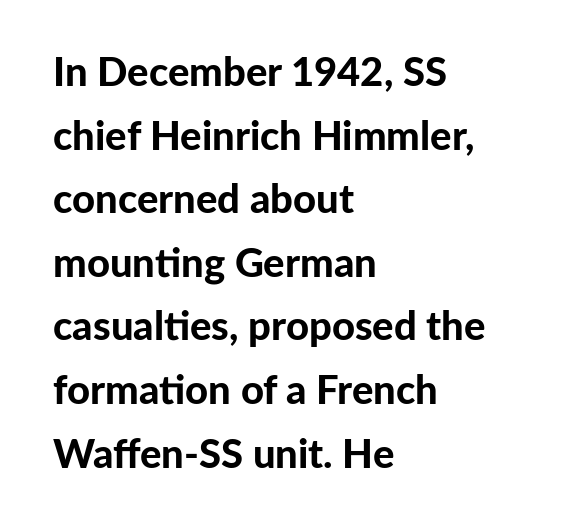
{"serif": "no", "italic": "no", "bold": "yes", "weight": "bold", "width": "normal", "stroke_contrast": "low", "x_height": "medium", "monospaced": "no", "underline": "no", "align": "left", "line_spacing": "normal", "line_spacing_ratio": 1.59, "letter_spacing": "normal", "letter_spacing_em": 0.0, "glyph_px": 40}
